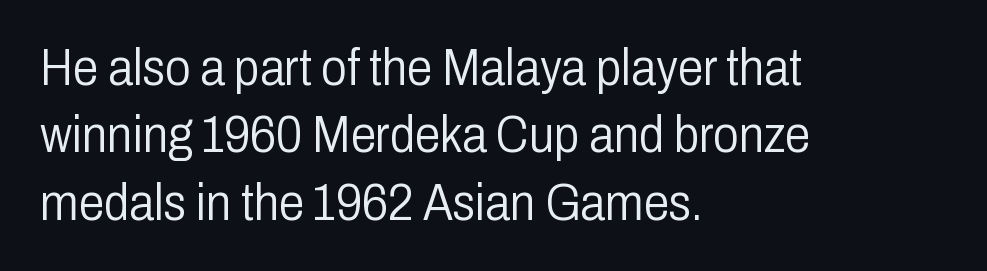
The image shows 51 px light, condensed sans-serif type, upright; set left-aligned, normal line spacing (1.32x), normal letter spacing, not underlined; low stroke contrast and a medium x-height.
